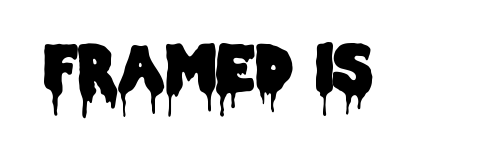
The image shows 64 px condensed sans-serif type, upright; set normal letter spacing, not underlined; low stroke contrast and a large x-height.
